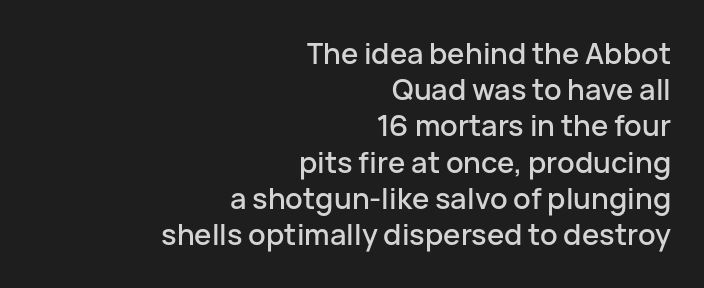
Rule under the text: the space is simply empty. Leftover space on each line is placed entirely before the opening word. Typographically, this falls in the sans-serif category. Think of a printed novel: that variable character pitch is what you see here. The designer left line spacing at the default.
